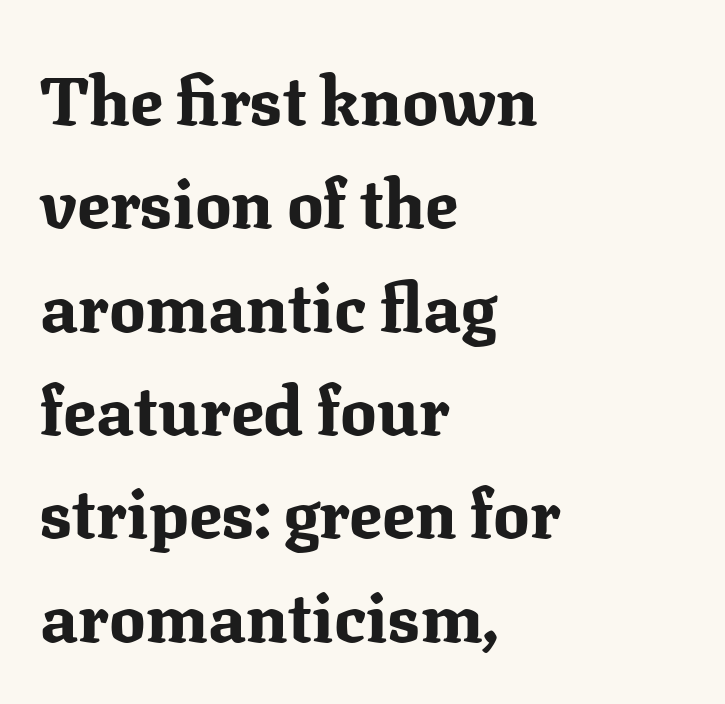
Q: Is the text bold? A: Yes.
Q: Is the text italic (slanted)? A: No, it is upright.
Q: Is the typeface a serif or a sans-serif typeface? A: Serif.
Q: Is the text underlined? A: No.
Q: How is the paragraph aligned? A: Left-aligned.
Q: Is the spacing between letters normal or unusually wide? A: Normal.
Q: Is the spacing between lines tight, normal or loose? A: Normal.
Q: Width (condensed, normal, or wide)? A: Normal.
Q: Stroke contrast? A: Medium.
Q: x-height? A: Medium.
Q: Monospaced? A: No.
